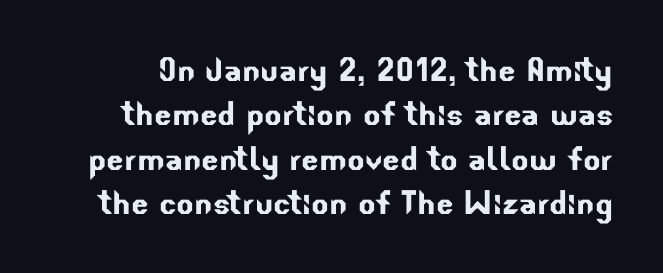
You can tell from the bare stems that sans-serif type was used. Students, observe: this is what under-led, compact text looks like. The line texture is even and compact thanks to regular tracking. Do the characters align in a grid? No, the font is proportional.
